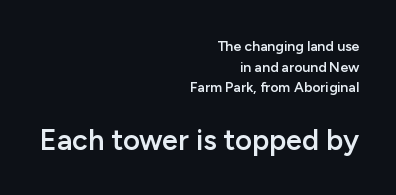
The image shows 29 px semibold sans-serif type, upright; set right-aligned, normal line spacing (1.47x), normal letter spacing, not underlined; the second (bottom) block is 2.07x larger; low stroke contrast and a medium x-height.
